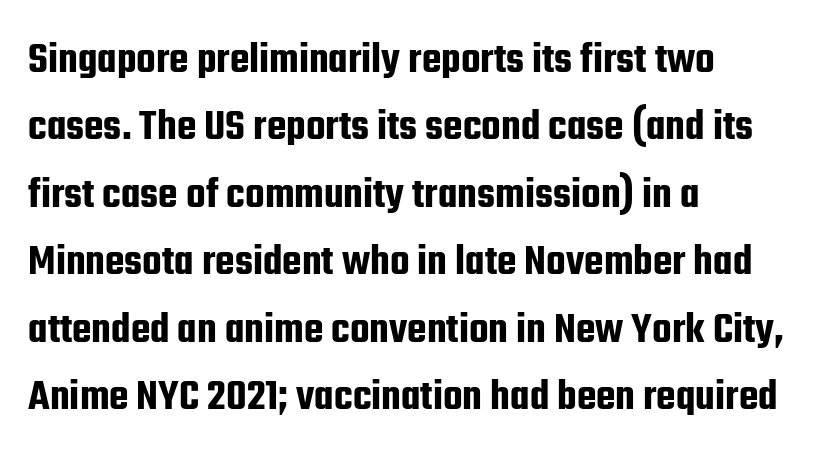
{"serif": "no", "italic": "no", "width": "condensed", "stroke_contrast": "low", "x_height": "medium", "monospaced": "no", "underline": "no", "align": "left", "line_spacing": "normal", "line_spacing_ratio": 1.5, "letter_spacing": "normal", "letter_spacing_em": 0.0, "glyph_px": 45}
